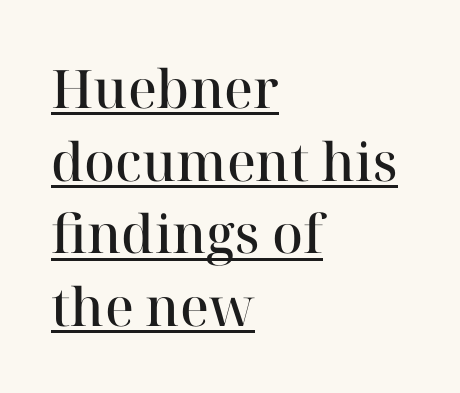
Q: Is the text bold? A: Semi-bold.
Q: Is the text italic (slanted)? A: No, it is upright.
Q: Is the typeface a serif or a sans-serif typeface? A: Serif.
Q: Is the text underlined? A: Yes.
Q: How is the paragraph aligned? A: Left-aligned.
Q: Is the spacing between letters normal or unusually wide? A: Normal.
Q: Is the spacing between lines tight, normal or loose? A: Normal.
Q: Width (condensed, normal, or wide)? A: Normal.
Q: Stroke contrast? A: High.
Q: x-height? A: Medium.
Q: Monospaced? A: No.
